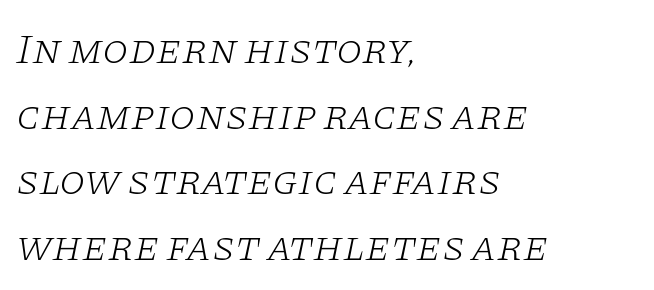
Q: Is the text bold? A: No.
Q: Is the text italic (slanted)? A: Yes, it leans right by about 11 degrees.
Q: Is the typeface a serif or a sans-serif typeface? A: Serif.
Q: Is the text underlined? A: No.
Q: How is the paragraph aligned? A: Left-aligned.
Q: Is the spacing between letters normal or unusually wide? A: Normal.
Q: Is the spacing between lines tight, normal or loose? A: Normal.
Q: Width (condensed, normal, or wide)? A: Wide.
Q: Stroke contrast? A: Low.
Q: x-height? A: Large.
Q: Monospaced? A: No.
